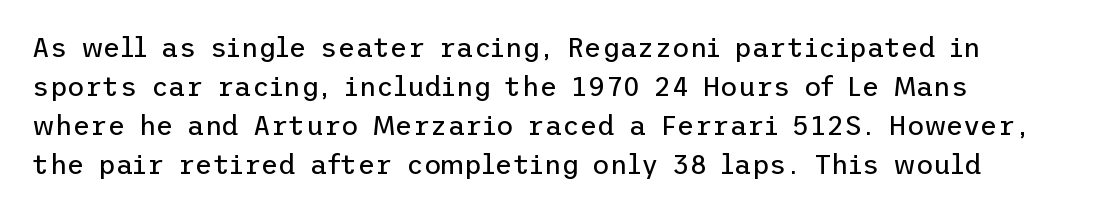
Students, observe: this is what conventionally led text looks like. The letterforms sit shoulder to shoulder at normal distance. The typesetting does not lean heavy: it is not bold. This is roman type, the default non-slanted kind. The gap between lines stays unmarked.
